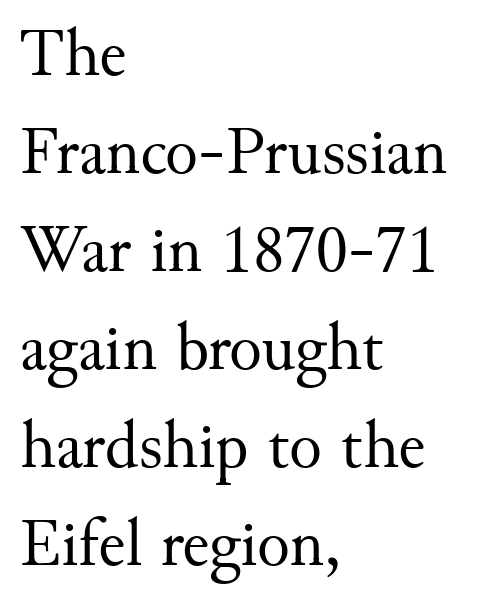
Q: Is the text bold? A: No.
Q: Is the text italic (slanted)? A: No, it is upright.
Q: Is the typeface a serif or a sans-serif typeface? A: Serif.
Q: Is the text underlined? A: No.
Q: How is the paragraph aligned? A: Left-aligned.
Q: Is the spacing between letters normal or unusually wide? A: Normal.
Q: Is the spacing between lines tight, normal or loose? A: Normal.
Q: Width (condensed, normal, or wide)? A: Normal.
Q: Stroke contrast? A: Medium.
Q: x-height? A: Small.
Q: Monospaced? A: No.
